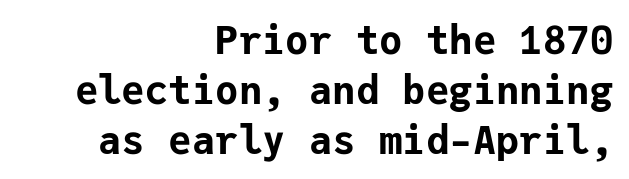
Decoration check: the copy has no underline. The type family on display is of the sans-serif kind. Summary of vertical rhythm: regular, with standard interline spacing. Students, this is bold: see how much ink each stroke carries. Default kerning and tracking; the words read as compact shapes. The face used here is monospaced, like something from a code editor.
